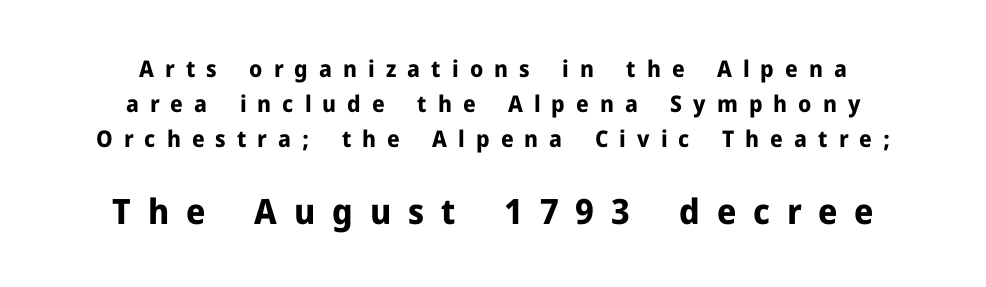
{"serif": "no", "italic": "no", "bold": "yes", "weight": "bold", "width": "normal", "stroke_contrast": "low", "x_height": "medium", "monospaced": "no", "underline": "no", "align": "center", "line_spacing": "normal", "line_spacing_ratio": 1.53, "letter_spacing": "wide", "letter_spacing_em": 0.48, "larger_block": "second", "size_ratio": 1.52, "glyph_px": 35}
